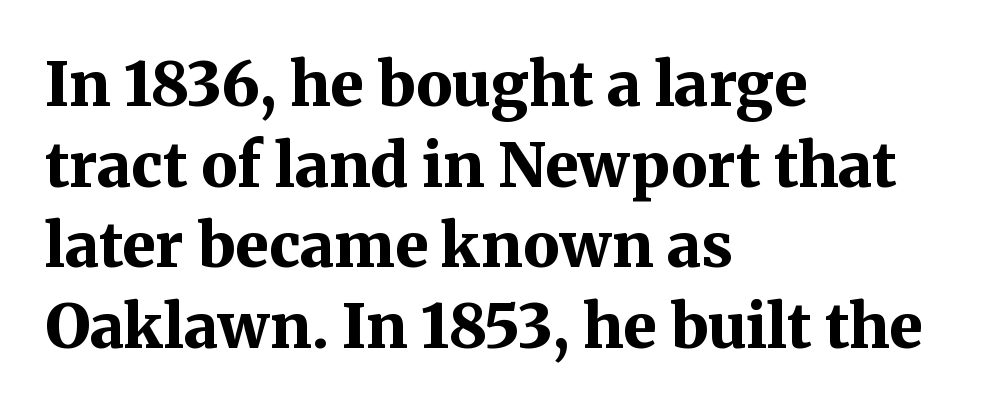
Q: Is the text bold? A: Yes.
Q: Is the text italic (slanted)? A: No, it is upright.
Q: Is the typeface a serif or a sans-serif typeface? A: Serif.
Q: Is the text underlined? A: No.
Q: How is the paragraph aligned? A: Left-aligned.
Q: Is the spacing between letters normal or unusually wide? A: Normal.
Q: Is the spacing between lines tight, normal or loose? A: Normal.
Q: Width (condensed, normal, or wide)? A: Normal.
Q: Stroke contrast? A: Medium.
Q: x-height? A: Medium.
Q: Monospaced? A: No.
